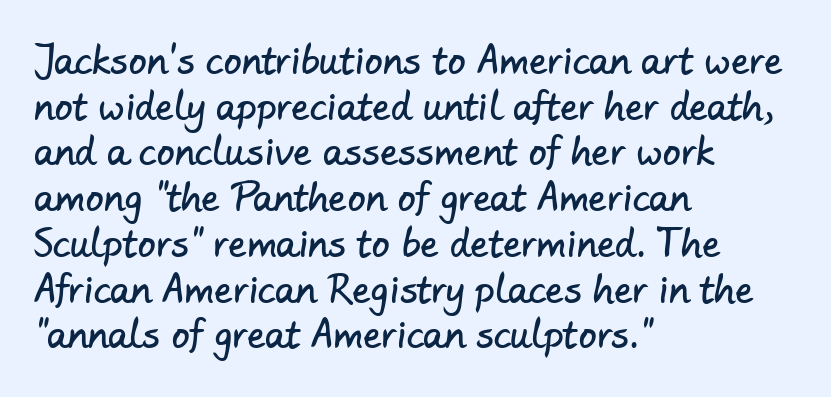
{"serif": "no", "width": "normal", "stroke_contrast": "low", "x_height": "small", "monospaced": "no", "underline": "no", "align": "left", "line_spacing": "normal", "line_spacing_ratio": 1.27, "letter_spacing": "normal", "letter_spacing_em": 0.0, "glyph_px": 36}
